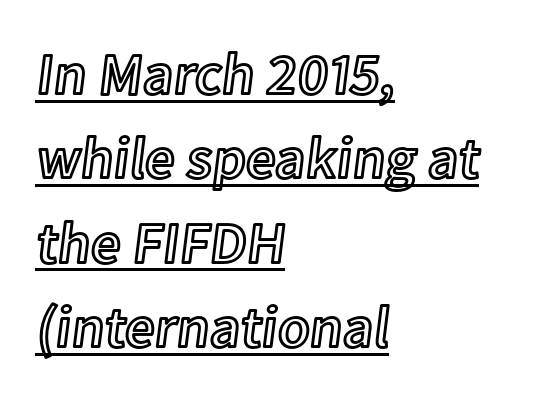
Q: Is the text italic (slanted)? A: Yes.
Q: Is the text underlined? A: Yes.
Q: How is the paragraph aligned? A: Left-aligned.
Q: Is the spacing between letters normal or unusually wide? A: Normal.
Q: Is the spacing between lines tight, normal or loose? A: Normal.
Q: Width (condensed, normal, or wide)? A: Normal.
Q: x-height? A: Medium.
Q: Monospaced? A: No.
